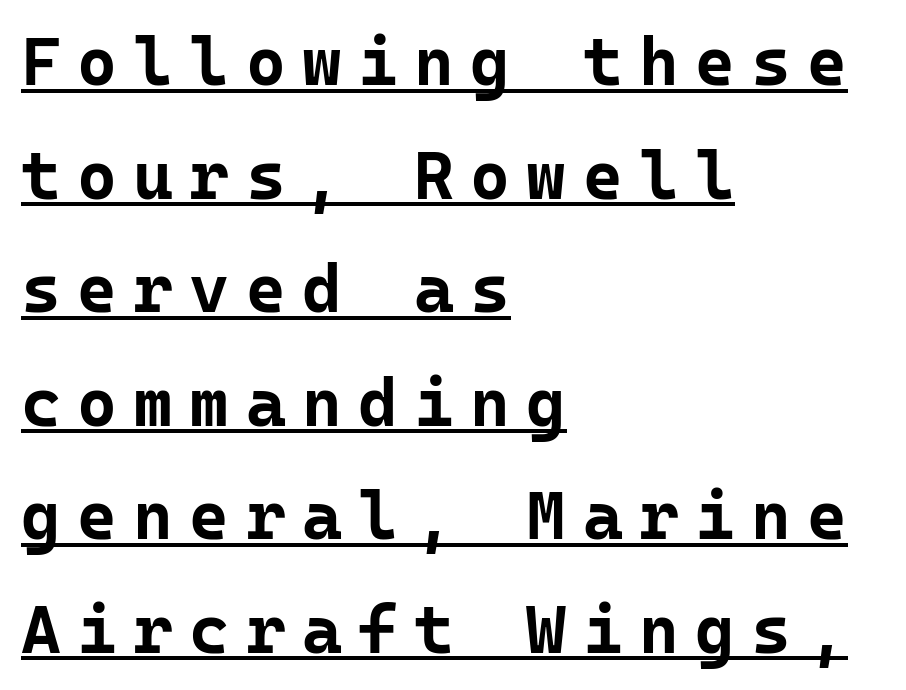
The image shows 68 px bold sans-serif type, upright, monospaced; set left-aligned, normal line spacing (1.67x), unusually wide letter spacing (+0.24 em), underlined; low stroke contrast and a medium x-height.
